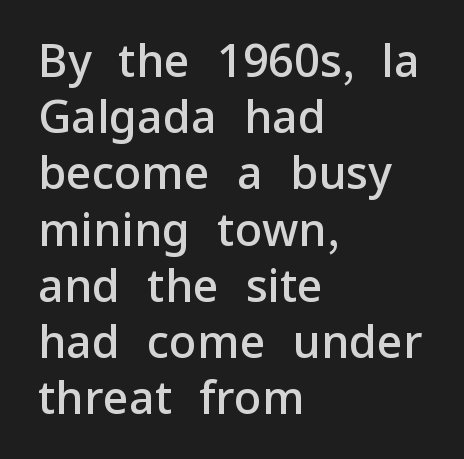
{"serif": "no", "italic": "no", "bold": "semi", "weight": "semibold", "width": "normal", "stroke_contrast": "low", "x_height": "medium", "monospaced": "no", "underline": "no", "align": "left", "line_spacing": "normal", "line_spacing_ratio": 1.25, "letter_spacing": "normal", "letter_spacing_em": 0.0, "glyph_px": 45}
